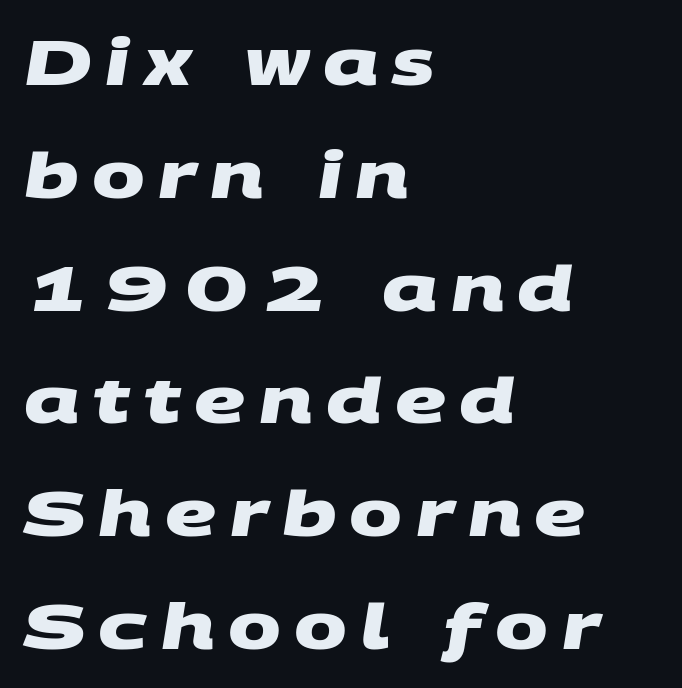
Examine the stroke ends and you'll find no serifs. Compared with an ordinary text face, these strokes are far heavier — a full bold. Words appear elongated and porous because spacing is wide. The string is rendered with underlining switched off. You could not count columns in this text — the font is proportionally spaced.
